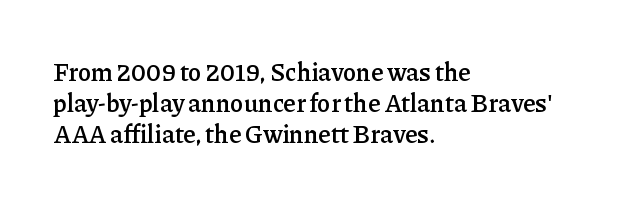
The image shows 25 px text type, upright; set left-aligned, normal line spacing (1.25x), normal letter spacing, not underlined.
